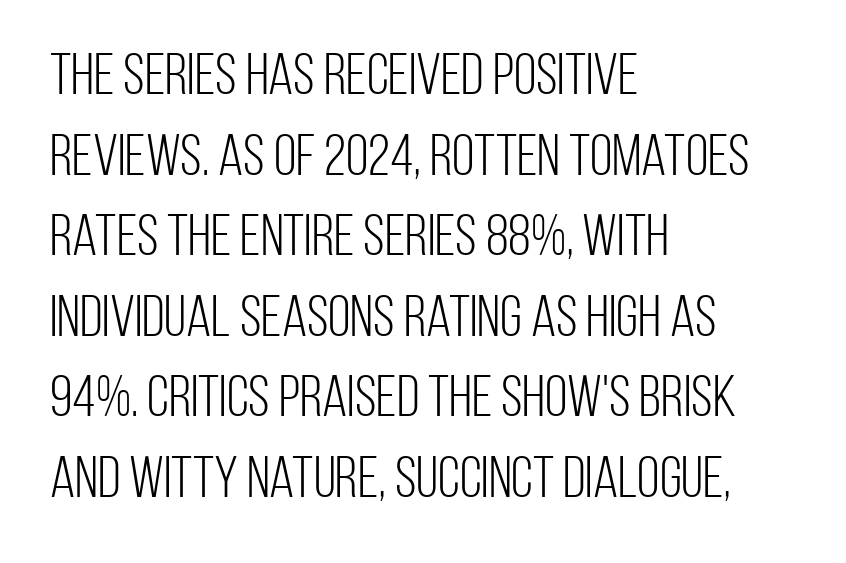
The designer left line spacing at the default. Does extra space separate the letters? No, they use regular spacing. No chunkiness to these letters — they're not bold. Do the characters align in a grid? No, the font is proportional. This rendering uses left alignment, leaving the right contour irregular. Type without underlining.
